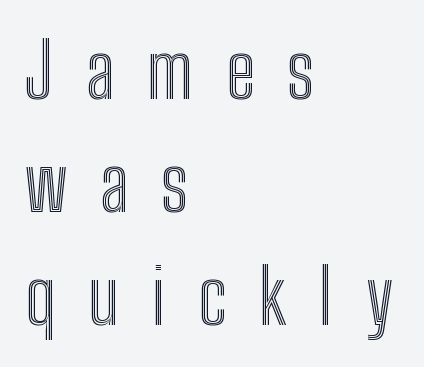
The image shows 75 px condensed type, upright; set left-aligned, normal line spacing (1.51x), unusually wide letter spacing (+0.43 em), not underlined; a medium x-height.
